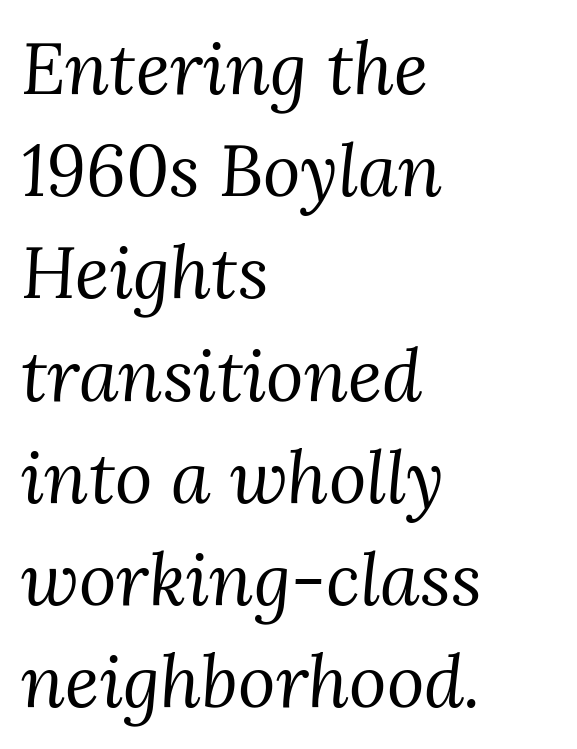
Q: Is the text bold? A: No.
Q: Is the text italic (slanted)? A: Yes, it leans right by about 3 degrees.
Q: Is the typeface a serif or a sans-serif typeface? A: Serif.
Q: Is the text underlined? A: No.
Q: How is the paragraph aligned? A: Left-aligned.
Q: Is the spacing between letters normal or unusually wide? A: Normal.
Q: Is the spacing between lines tight, normal or loose? A: Normal.
Q: Width (condensed, normal, or wide)? A: Normal.
Q: Stroke contrast? A: Medium.
Q: x-height? A: Medium.
Q: Monospaced? A: No.
